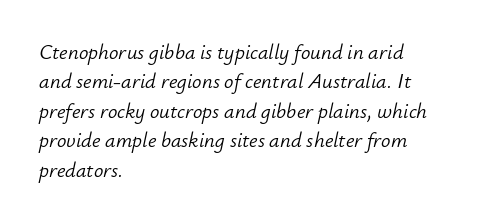
Q: Is the text bold? A: No.
Q: Is the text italic (slanted)? A: Yes, it leans right by about 12 degrees.
Q: Is the text underlined? A: No.
Q: How is the paragraph aligned? A: Left-aligned.
Q: Is the spacing between letters normal or unusually wide? A: Normal.
Q: Is the spacing between lines tight, normal or loose? A: Normal.
